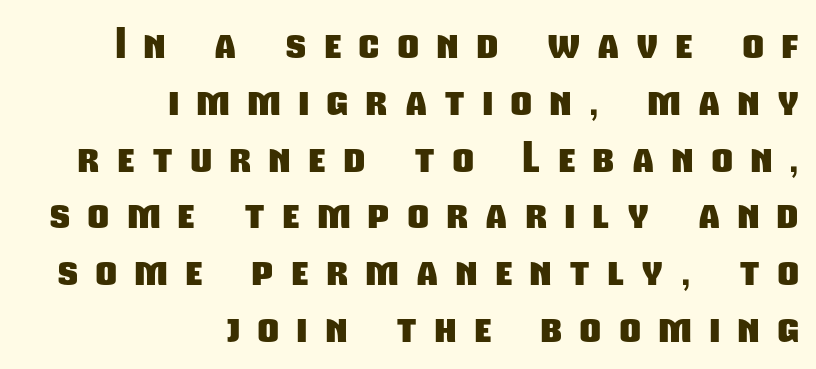
Q: Is the text bold? A: Yes.
Q: Is the typeface a serif or a sans-serif typeface? A: Sans-serif.
Q: Is the text underlined? A: No.
Q: How is the paragraph aligned? A: Right-aligned.
Q: Is the spacing between letters normal or unusually wide? A: Unusually wide.
Q: Is the spacing between lines tight, normal or loose? A: Normal.
Q: Width (condensed, normal, or wide)? A: Condensed.
Q: Stroke contrast? A: Low.
Q: x-height? A: Medium.
Q: Monospaced? A: No.
